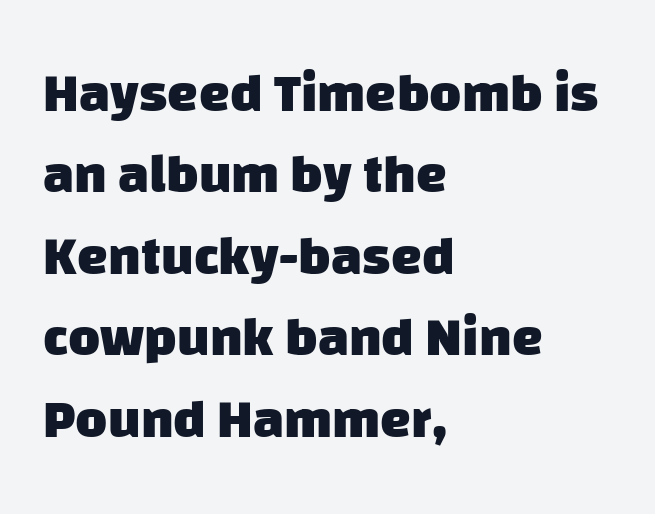
Q: Is the text bold? A: Yes.
Q: Is the typeface a serif or a sans-serif typeface? A: Sans-serif.
Q: Is the text underlined? A: No.
Q: How is the paragraph aligned? A: Left-aligned.
Q: Is the spacing between letters normal or unusually wide? A: Normal.
Q: Is the spacing between lines tight, normal or loose? A: Normal.
Q: Width (condensed, normal, or wide)? A: Normal.
Q: Stroke contrast? A: Low.
Q: x-height? A: Large.
Q: Monospaced? A: No.
